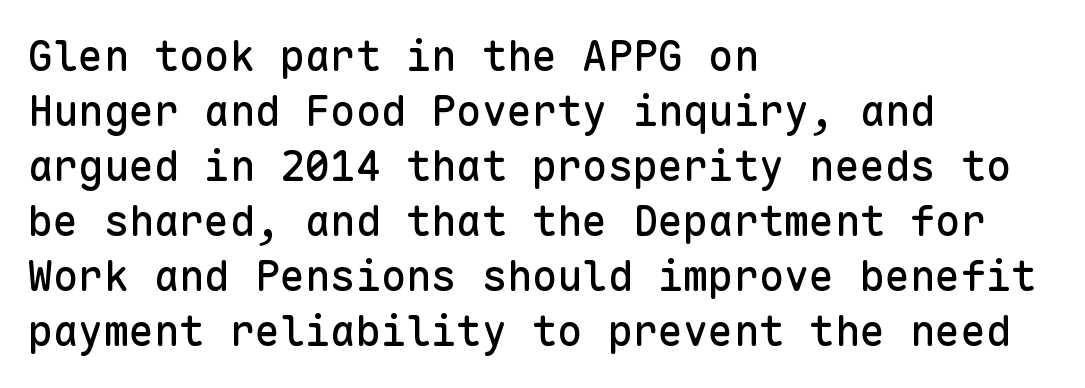
{"serif": "no", "italic": "no", "width": "normal", "stroke_contrast": "low", "x_height": "medium", "monospaced": "yes", "underline": "no", "align": "left", "line_spacing": "normal", "line_spacing_ratio": 1.31, "letter_spacing": "normal", "letter_spacing_em": 0.0, "glyph_px": 42}
